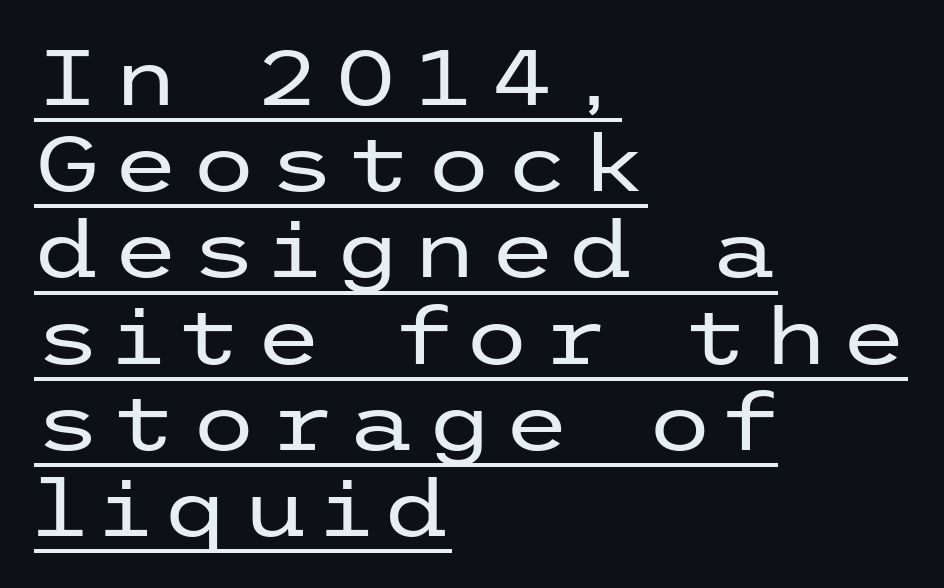
{"serif": "no", "italic": "no", "bold": "no", "weight": "regular", "width": "wide", "stroke_contrast": "low", "x_height": "medium", "underline": "yes", "align": "left", "line_spacing": "tight", "line_spacing_ratio": 1.12, "glyph_px": 77}
